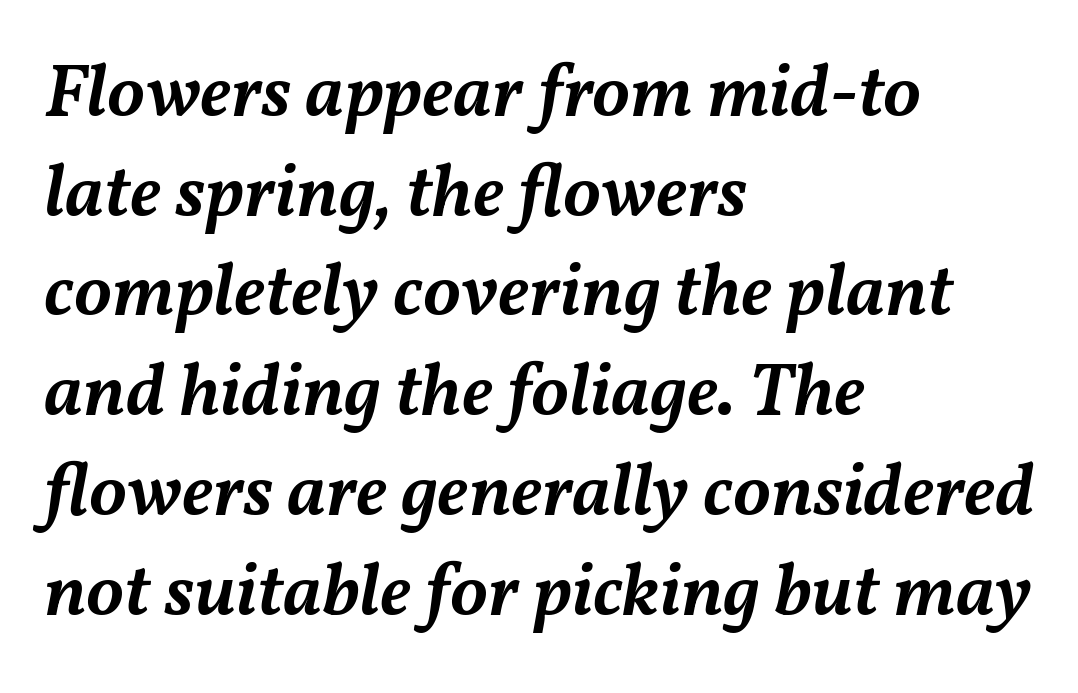
Q: Is the text bold? A: Semi-bold.
Q: Is the text italic (slanted)? A: Yes, it leans right by about 11 degrees.
Q: Is the text underlined? A: No.
Q: How is the paragraph aligned? A: Left-aligned.
Q: Is the spacing between letters normal or unusually wide? A: Normal.
Q: Is the spacing between lines tight, normal or loose? A: Normal.
Q: Width (condensed, normal, or wide)? A: Normal.
Q: Stroke contrast? A: Medium.
Q: x-height? A: Medium.
Q: Monospaced? A: No.
